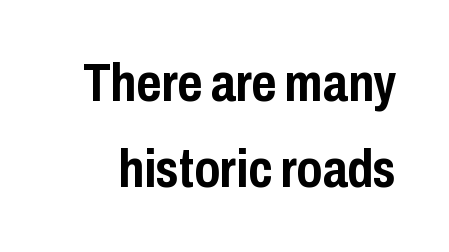
Q: Is the text bold? A: Yes.
Q: Is the text italic (slanted)? A: No, it is upright.
Q: Is the typeface a serif or a sans-serif typeface? A: Sans-serif.
Q: Is the text underlined? A: No.
Q: Is the spacing between letters normal or unusually wide? A: Normal.
Q: Is the spacing between lines tight, normal or loose? A: Normal.
Q: Width (condensed, normal, or wide)? A: Condensed.
Q: Stroke contrast? A: Low.
Q: x-height? A: Medium.
Q: Monospaced? A: No.
